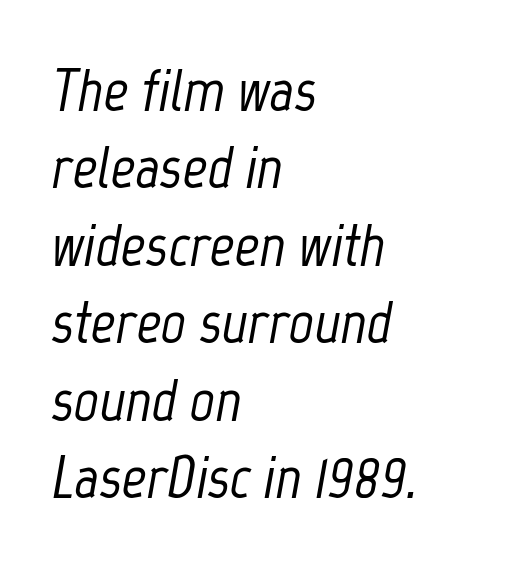
The image shows 61 px condensed type, italic (leaning right); set left-aligned, normal line spacing (1.27x), normal letter spacing, not underlined; low stroke contrast and a medium x-height.
